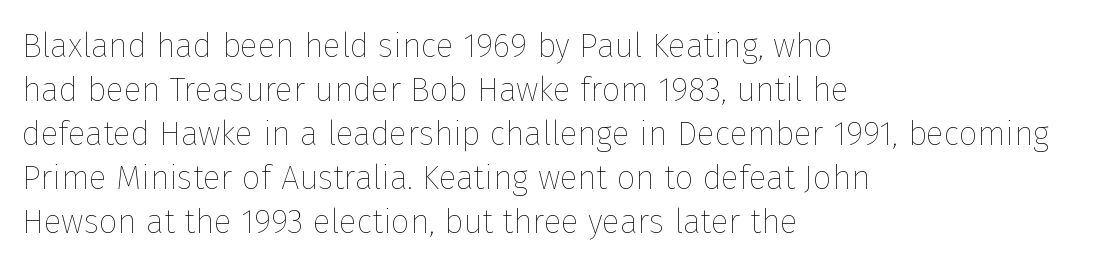
Q: Is the text bold? A: No.
Q: Is the text italic (slanted)? A: No, it is upright.
Q: Is the text underlined? A: No.
Q: How is the paragraph aligned? A: Left-aligned.
Q: Is the spacing between letters normal or unusually wide? A: Normal.
Q: Is the spacing between lines tight, normal or loose? A: Normal.
Q: Width (condensed, normal, or wide)? A: Normal.
Q: Stroke contrast? A: Low.
Q: x-height? A: Medium.
Q: Monospaced? A: No.
